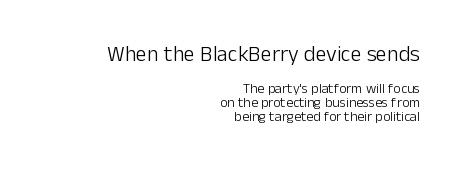
The image shows 22 px text type, upright; set right-aligned, tight line spacing (1.0x), normal letter spacing, not underlined; the first (top) block is 1.57x larger.
